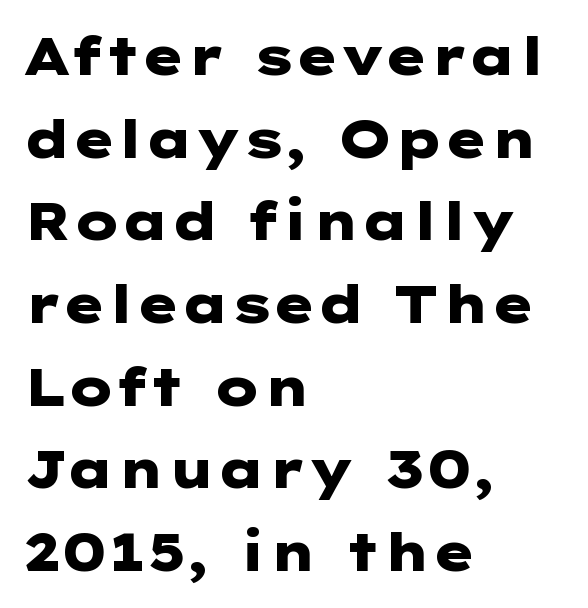
The image shows 52 px heavy, wide sans-serif type, upright; set left-aligned, normal line spacing (1.59x), normal letter spacing, not underlined; low stroke contrast and a medium x-height.
